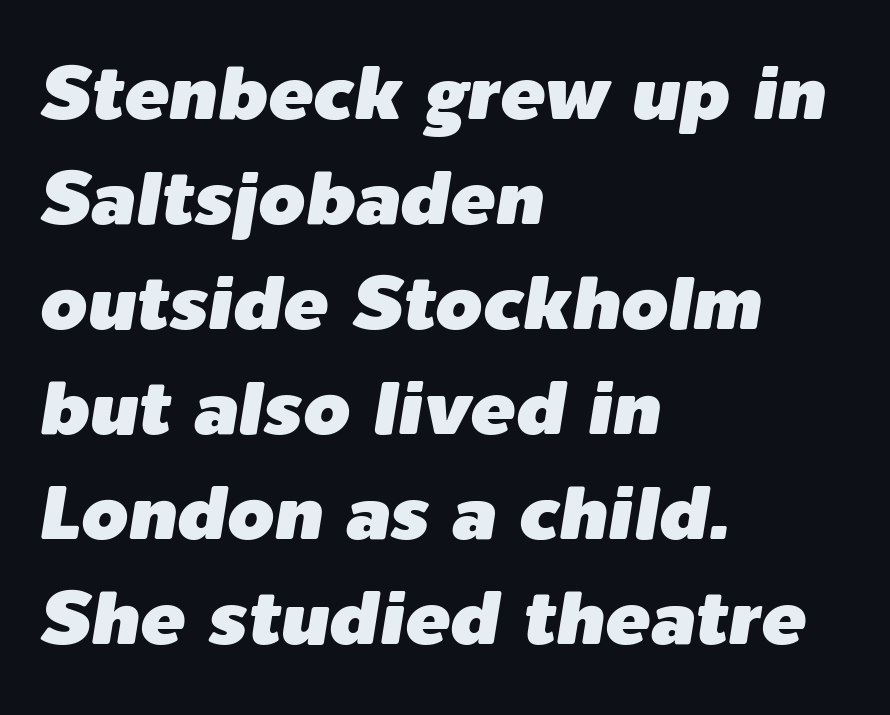
Q: Is the text italic (slanted)? A: Yes, it leans right by about 9 degrees.
Q: Is the text underlined? A: No.
Q: How is the paragraph aligned? A: Left-aligned.
Q: Is the spacing between letters normal or unusually wide? A: Normal.
Q: Is the spacing between lines tight, normal or loose? A: Normal.
Q: Width (condensed, normal, or wide)? A: Normal.
Q: Stroke contrast? A: Low.
Q: x-height? A: Medium.
Q: Monospaced? A: No.
